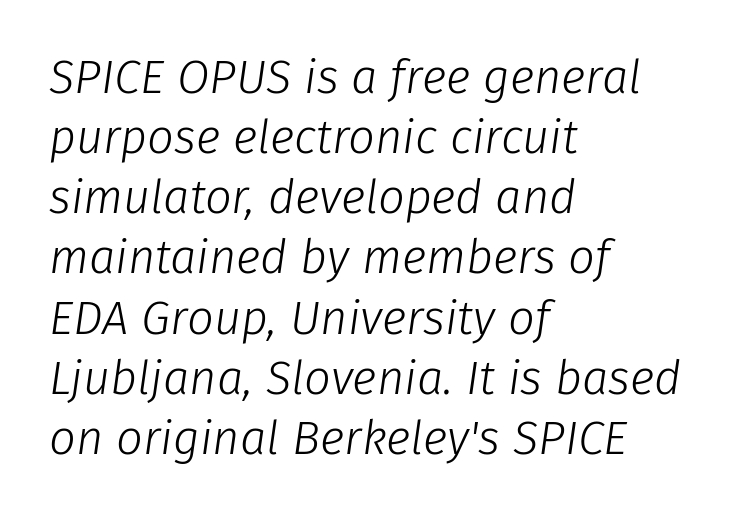
Q: Is the text bold? A: No.
Q: Is the text italic (slanted)? A: Yes, it leans right by about 8 degrees.
Q: Is the text underlined? A: No.
Q: How is the paragraph aligned? A: Left-aligned.
Q: Is the spacing between letters normal or unusually wide? A: Normal.
Q: Is the spacing between lines tight, normal or loose? A: Normal.
Q: Width (condensed, normal, or wide)? A: Normal.
Q: Stroke contrast? A: Low.
Q: x-height? A: Medium.
Q: Monospaced? A: No.
